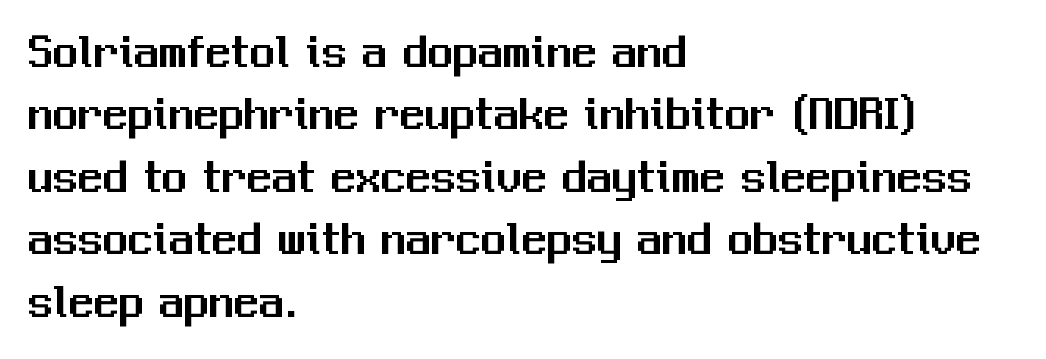
Q: Is the text italic (slanted)? A: No, it is upright.
Q: Is the typeface a serif or a sans-serif typeface? A: Sans-serif.
Q: Is the text underlined? A: No.
Q: How is the paragraph aligned? A: Left-aligned.
Q: Is the spacing between letters normal or unusually wide? A: Normal.
Q: Is the spacing between lines tight, normal or loose? A: Normal.
Q: Width (condensed, normal, or wide)? A: Normal.
Q: Stroke contrast? A: Medium.
Q: x-height? A: Medium.
Q: Monospaced? A: No.
